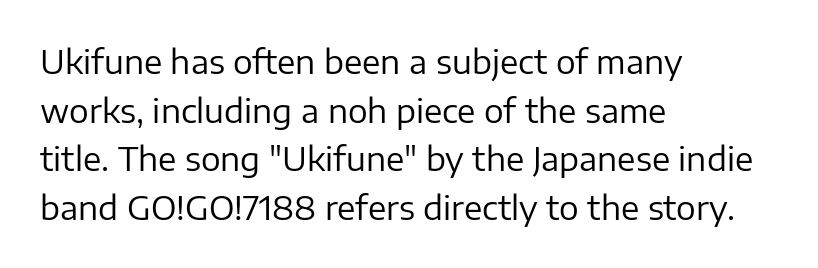
You can tell it's not italic because the verticals are truly vertical. On a weight scale, this lands at 450 or below. This rendering leaves character spacing at its baseline value. The letters advance in unequal steps, a hallmark of proportional type. Does the leading feel generous? No, just average.
